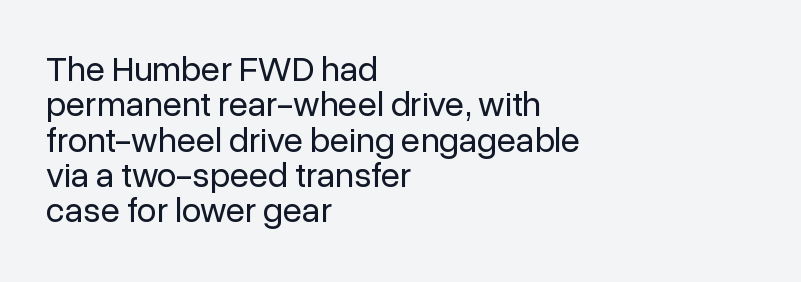
Q: Is the text bold? A: No.
Q: Is the text italic (slanted)? A: No, it is upright.
Q: Is the typeface a serif or a sans-serif typeface? A: Sans-serif.
Q: Is the text underlined? A: No.
Q: How is the paragraph aligned? A: Left-aligned.
Q: Is the spacing between letters normal or unusually wide? A: Normal.
Q: Is the spacing between lines tight, normal or loose? A: Tight.
Q: Width (condensed, normal, or wide)? A: Normal.
Q: Stroke contrast? A: Low.
Q: x-height? A: Medium.
Q: Monospaced? A: No.
